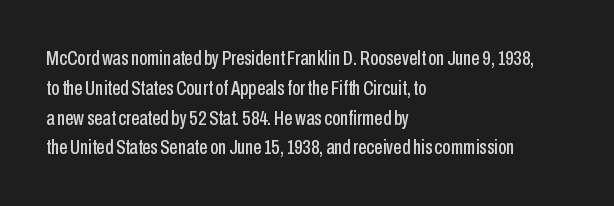
The image shows 21 px text type, upright; set left-aligned, normal line spacing (1.42x), normal letter spacing, not underlined.
